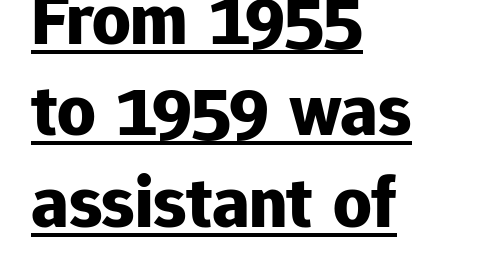
The image shows 75 px bold sans-serif type, upright; set left-aligned, line spacing 1.22x, normal letter spacing, underlined; low stroke contrast and a medium x-height.
